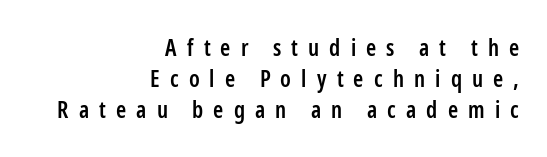
Tall strokes in this sample are plumb rather than angled. Observe the wide spacing: letters keep a clear distance from each other. Notice how the passage keeps a crisp vertical edge on the right only. Compared with typical paragraphs, the rows here are spaced about the same.
